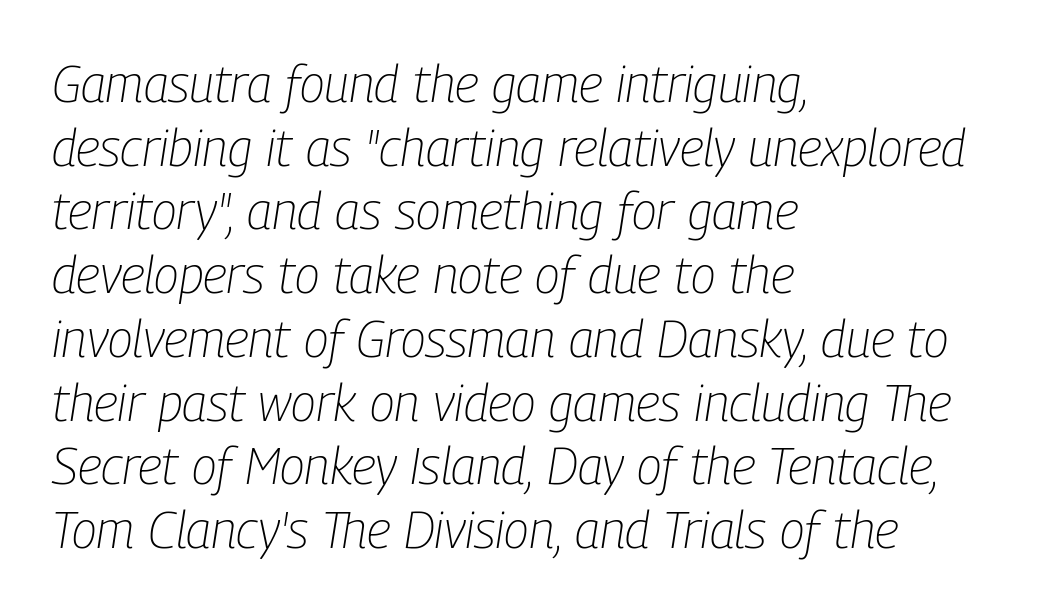
Unbolded letterforms with no extra heft. Each new line begins a customary step beneath the previous one. A typesetter would call this proportional, since set widths differ per character. The gap between lines stays unmarked. Nobody touched the tracking dial on this one. In CSS terms this would be text-align: left.
